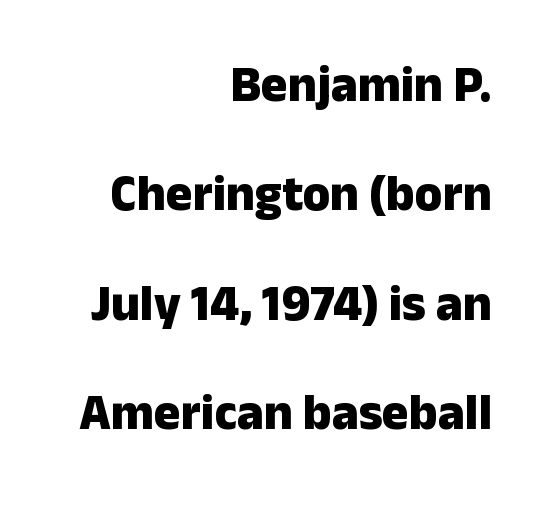
{"serif": "no", "italic": "no", "bold": "yes", "weight": "heavy", "width": "normal", "stroke_contrast": "low", "x_height": "medium", "monospaced": "no", "underline": "no", "align": "right", "line_spacing": "loose", "line_spacing_ratio": 2.19, "letter_spacing": "normal", "letter_spacing_em": 0.0, "glyph_px": 50}
